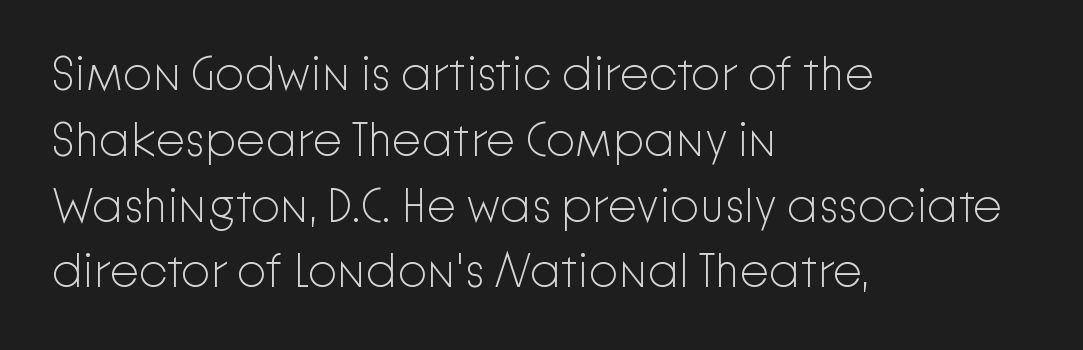
Q: Is the text bold? A: No.
Q: Is the text italic (slanted)? A: No, it is upright.
Q: Is the typeface a serif or a sans-serif typeface? A: Sans-serif.
Q: Is the text underlined? A: No.
Q: How is the paragraph aligned? A: Left-aligned.
Q: Is the spacing between letters normal or unusually wide? A: Normal.
Q: Is the spacing between lines tight, normal or loose? A: Normal.
Q: Width (condensed, normal, or wide)? A: Normal.
Q: Stroke contrast? A: Low.
Q: x-height? A: Medium.
Q: Monospaced? A: No.
